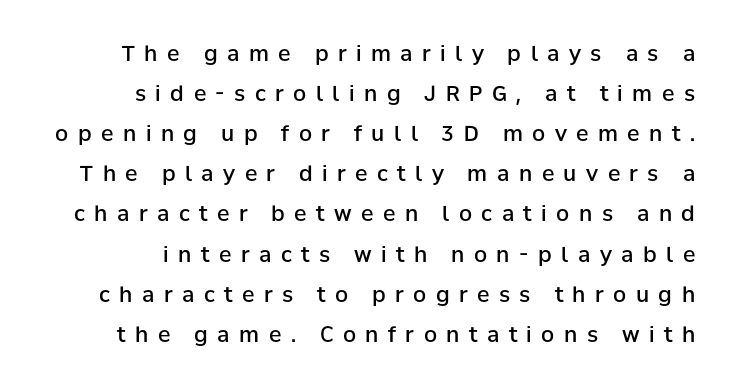
Q: Is the text bold? A: Semi-bold.
Q: Is the text italic (slanted)? A: No, it is upright.
Q: Is the text underlined? A: No.
Q: Is the spacing between letters normal or unusually wide? A: Unusually wide.
Q: Is the spacing between lines tight, normal or loose? A: Loose.
